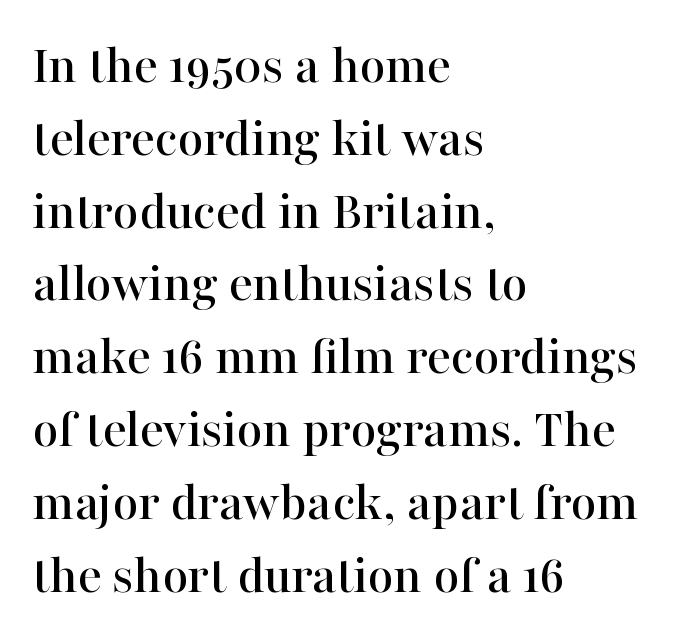
The image shows 56 px serif type, upright; set left-aligned, normal line spacing (1.3x), normal letter spacing, not underlined; high stroke contrast and a medium x-height.
